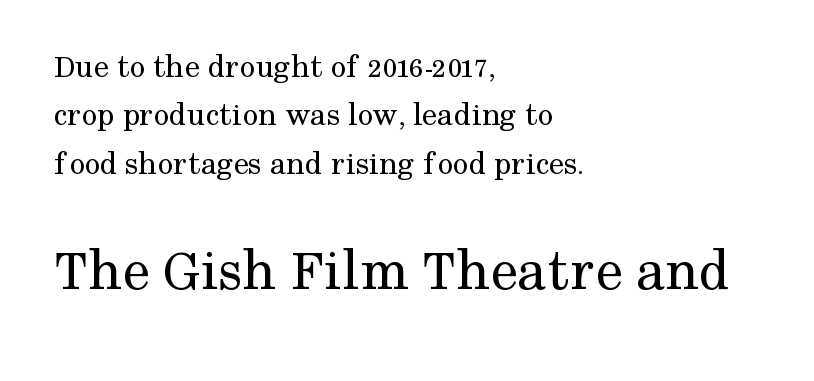
Q: Is the text bold? A: No.
Q: Is the text italic (slanted)? A: No, it is upright.
Q: Is the typeface a serif or a sans-serif typeface? A: Serif.
Q: Is the text underlined? A: No.
Q: How is the paragraph aligned? A: Left-aligned.
Q: Is the spacing between letters normal or unusually wide? A: Normal.
Q: Is the spacing between lines tight, normal or loose? A: Normal.
Q: Which block of text is set in a larger size, the first (top) or the second (bottom)? A: The second (bottom) one.
Q: Width (condensed, normal, or wide)? A: Normal.
Q: Stroke contrast? A: Medium.
Q: x-height? A: Medium.
Q: Monospaced? A: No.
